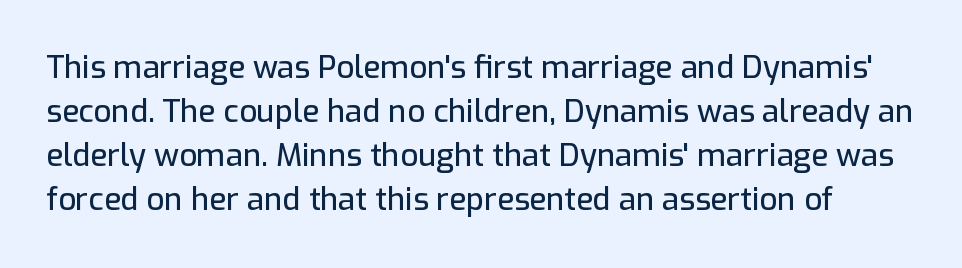
{"serif": "no", "italic": "no", "width": "normal", "stroke_contrast": "low", "x_height": "medium", "monospaced": "no", "underline": "no", "line_spacing": "normal", "line_spacing_ratio": 1.42, "letter_spacing": "normal", "letter_spacing_em": 0.0, "glyph_px": 31}
